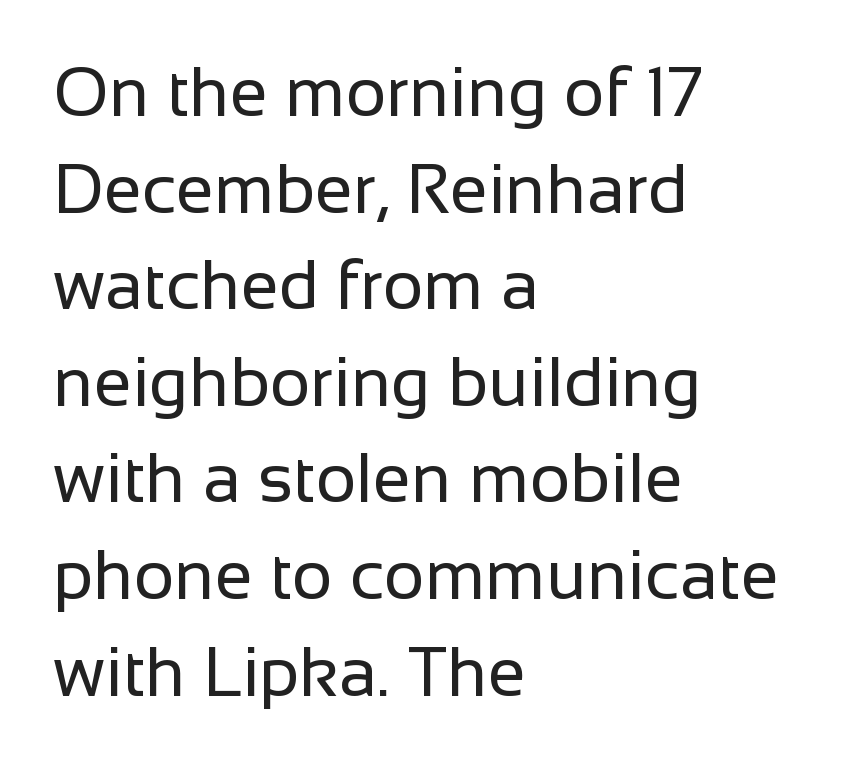
{"serif": "no", "italic": "no", "bold": "no", "weight": "regular", "width": "normal", "stroke_contrast": "low", "x_height": "medium", "monospaced": "no", "underline": "no", "align": "left", "line_spacing": "normal", "line_spacing_ratio": 1.4, "letter_spacing": "normal", "letter_spacing_em": 0.0, "glyph_px": 69}
